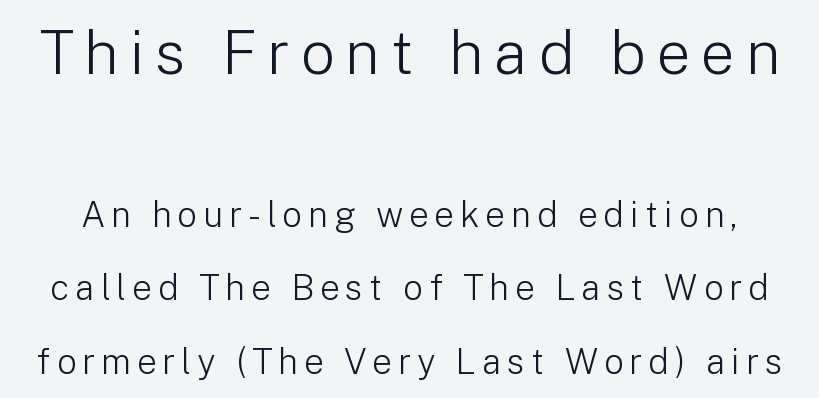
Q: Is the text bold? A: No.
Q: Is the text italic (slanted)? A: No, it is upright.
Q: Is the typeface a serif or a sans-serif typeface? A: Sans-serif.
Q: Is the text underlined? A: No.
Q: Is the spacing between lines tight, normal or loose? A: Loose.
Q: Which block of text is set in a larger size, the first (top) or the second (bottom)? A: The first (top) one.
Q: Width (condensed, normal, or wide)? A: Normal.
Q: Stroke contrast? A: Low.
Q: x-height? A: Medium.
Q: Monospaced? A: No.
